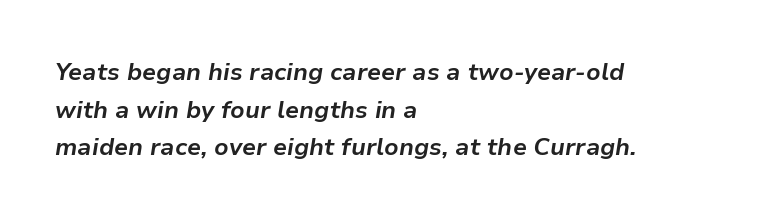
The image shows 24 px bold type, italic (leaning right); set left-aligned, normal line spacing (1.57x), normal letter spacing, not underlined.
